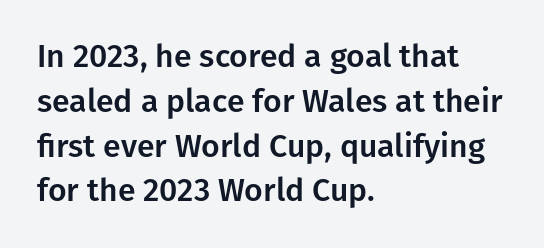
Proportional: the letters do not fall into vertical columns. Compared with typical paragraphs, the rows here are spaced about the same. The letters stand upright; this is a roman face. Notice how the passage keeps a crisp vertical edge on the left only. Inter-character spacing is left at the font's built-in metrics. The rendering shows plain stroke endings on the letterforms — a sans-serif design.
